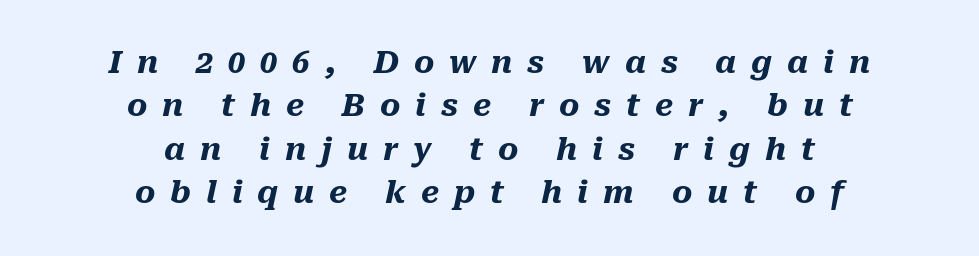
The image shows 31 px heavy type, italic (leaning right); set centered, normal line spacing (1.4x), unusually wide letter spacing (+0.48 em), not underlined; medium stroke contrast and a medium x-height.
